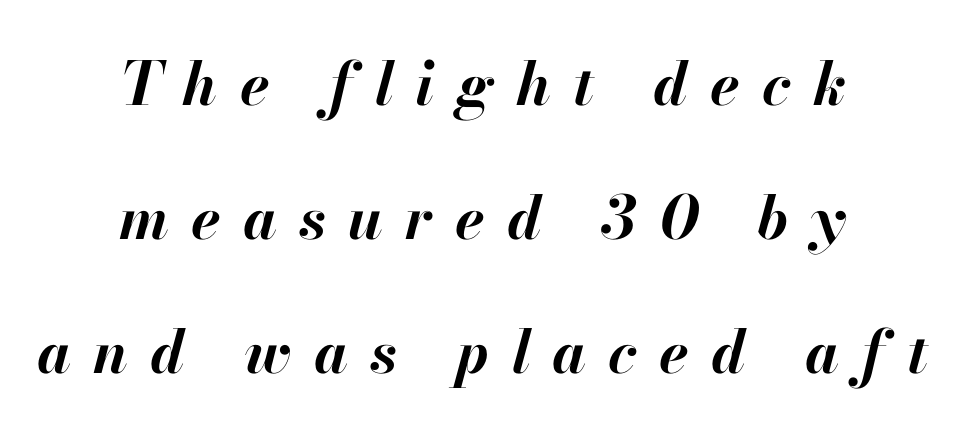
{"italic": "yes", "lean": "right", "slant_degrees": 13, "bold": "yes", "weight": "bold", "width": "normal", "stroke_contrast": "high", "x_height": "small", "monospaced": "no", "underline": "no", "align": "center", "line_spacing": "loose", "line_spacing_ratio": 2.23, "letter_spacing": "wide", "letter_spacing_em": 0.37, "glyph_px": 60}
